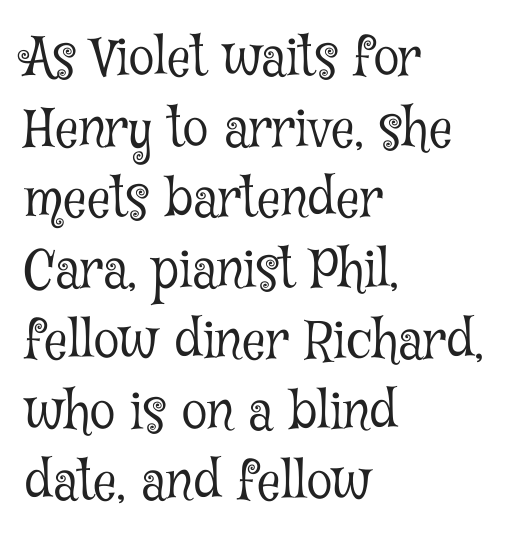
Q: Is the text bold? A: No.
Q: Is the text italic (slanted)? A: No, it is upright.
Q: Is the typeface a serif or a sans-serif typeface? A: Serif.
Q: Is the text underlined? A: No.
Q: How is the paragraph aligned? A: Left-aligned.
Q: Is the spacing between letters normal or unusually wide? A: Normal.
Q: Is the spacing between lines tight, normal or loose? A: Normal.
Q: Width (condensed, normal, or wide)? A: Condensed.
Q: Stroke contrast? A: Low.
Q: x-height? A: Medium.
Q: Monospaced? A: No.
